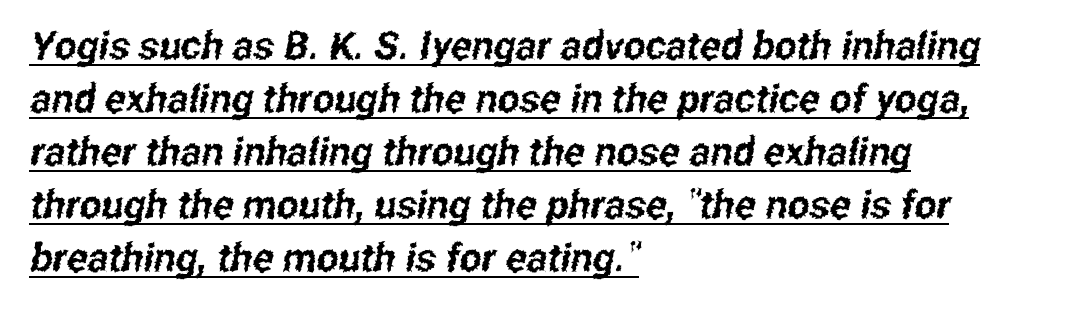
Q: Is the typeface a serif or a sans-serif typeface? A: Sans-serif.
Q: Is the text underlined? A: Yes.
Q: How is the paragraph aligned? A: Left-aligned.
Q: Is the spacing between letters normal or unusually wide? A: Normal.
Q: Is the spacing between lines tight, normal or loose? A: Normal.
Q: Width (condensed, normal, or wide)? A: Condensed.
Q: Stroke contrast? A: Low.
Q: x-height? A: Medium.
Q: Monospaced? A: No.
